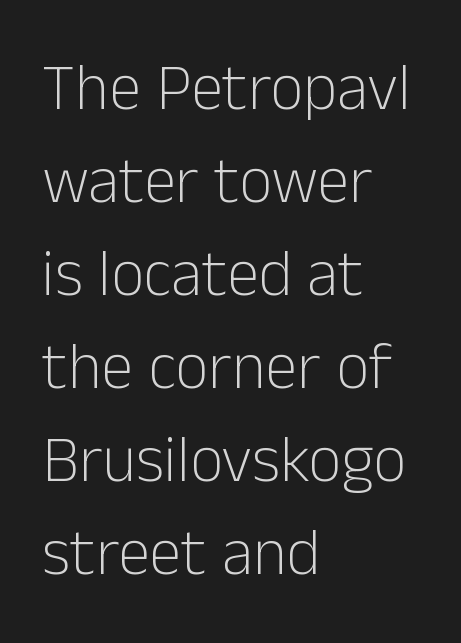
{"serif": "no", "italic": "no", "bold": "no", "weight": "light", "width": "normal", "stroke_contrast": "low", "x_height": "medium", "monospaced": "no", "underline": "no", "align": "left", "line_spacing": "normal", "line_spacing_ratio": 1.43, "letter_spacing": "normal", "letter_spacing_em": 0.0, "glyph_px": 65}
